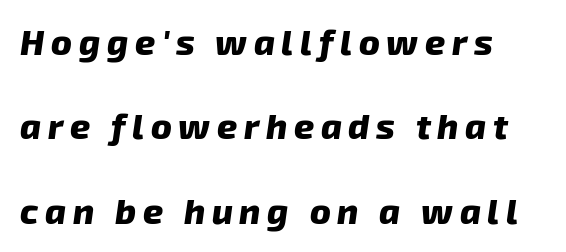
Q: Is the text bold? A: Yes.
Q: Is the text italic (slanted)? A: Yes, it leans right by about 8 degrees.
Q: Is the text underlined? A: No.
Q: How is the paragraph aligned? A: Left-aligned.
Q: Is the spacing between lines tight, normal or loose? A: Loose.
Q: Width (condensed, normal, or wide)? A: Normal.
Q: Stroke contrast? A: Low.
Q: x-height? A: Medium.
Q: Monospaced? A: No.
